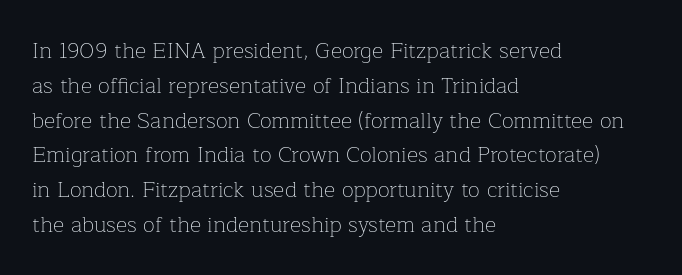
Q: Is the text bold? A: No.
Q: Is the text italic (slanted)? A: No, it is upright.
Q: Is the text underlined? A: No.
Q: How is the paragraph aligned? A: Left-aligned.
Q: Is the spacing between letters normal or unusually wide? A: Normal.
Q: Is the spacing between lines tight, normal or loose? A: Normal.
